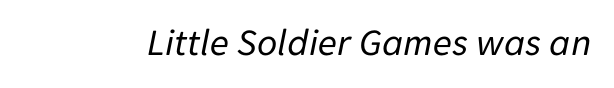
The image shows 39 px regular-weight type, italic (leaning right); set normal letter spacing, not underlined; low stroke contrast and a medium x-height.
